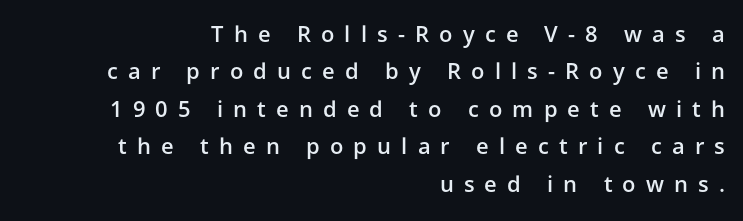
Descenders hang freely into open space. Regular leading. Does the weight exceed regular? Yes, but only to semibold. The letters stand straight up with perfectly vertical stems.
